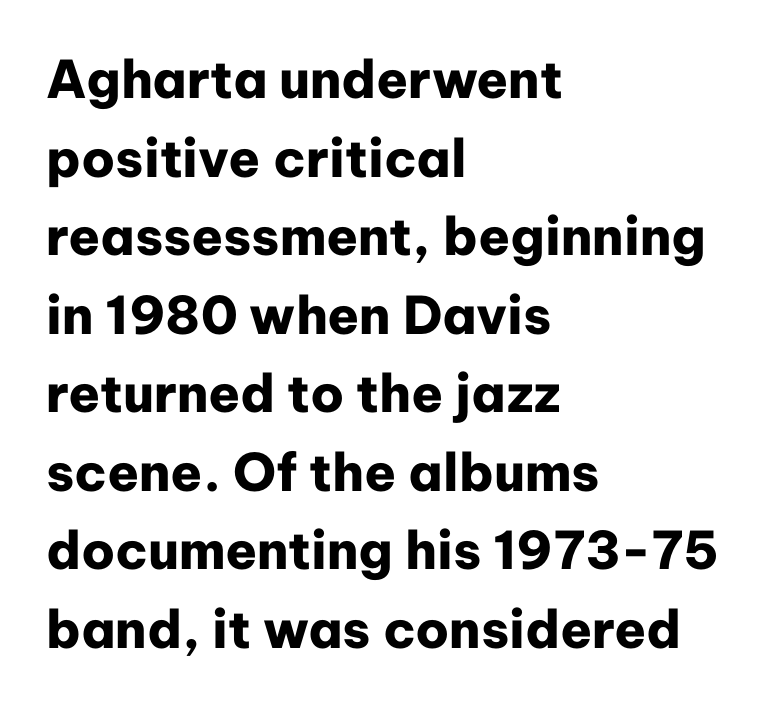
I'd call this a sans setting — the letters go barefoot. Heavy-handed strokes throughout: this text is bold. This sample has the flowing, uneven cadence of proportional lettering. Type without underlining.
